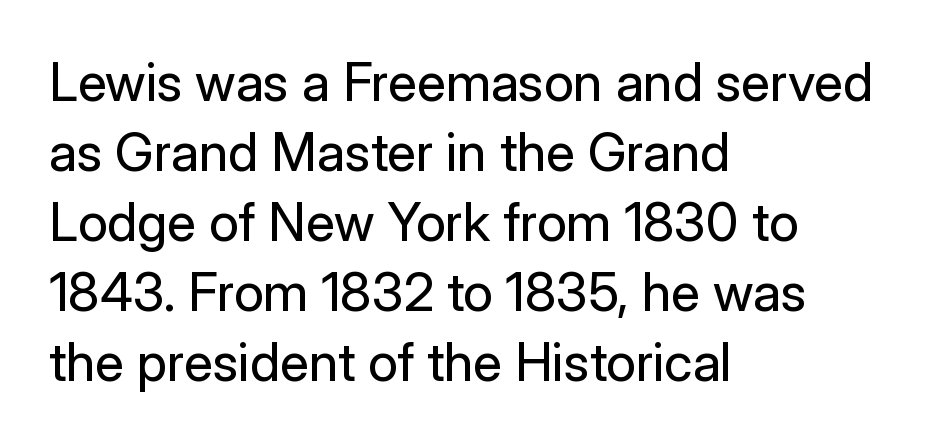
Q: Is the text bold? A: No.
Q: Is the text italic (slanted)? A: No, it is upright.
Q: Is the typeface a serif or a sans-serif typeface? A: Sans-serif.
Q: Is the text underlined? A: No.
Q: How is the paragraph aligned? A: Left-aligned.
Q: Is the spacing between letters normal or unusually wide? A: Normal.
Q: Is the spacing between lines tight, normal or loose? A: Normal.
Q: Width (condensed, normal, or wide)? A: Normal.
Q: Stroke contrast? A: Low.
Q: x-height? A: Medium.
Q: Monospaced? A: No.
